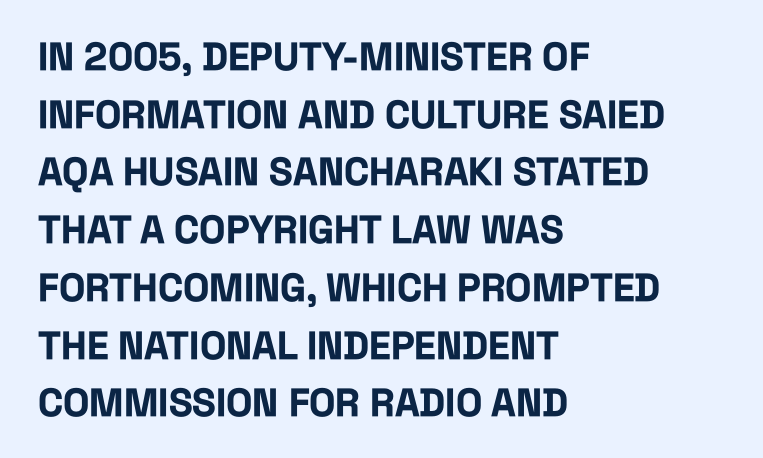
Q: Is the text bold? A: Yes.
Q: Is the text italic (slanted)? A: No, it is upright.
Q: Is the typeface a serif or a sans-serif typeface? A: Sans-serif.
Q: Is the text underlined? A: No.
Q: How is the paragraph aligned? A: Left-aligned.
Q: Is the spacing between letters normal or unusually wide? A: Normal.
Q: Is the spacing between lines tight, normal or loose? A: Normal.
Q: Width (condensed, normal, or wide)? A: Condensed.
Q: Stroke contrast? A: Low.
Q: x-height? A: Large.
Q: Monospaced? A: No.
